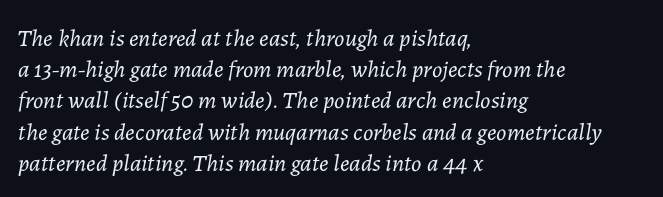
No extra ink here — the face is not bold. The typesetter chose a ragged-right arrangement here. This is oblique type, the kind used for emphasis or titles. Descenders hang freely into open space.
